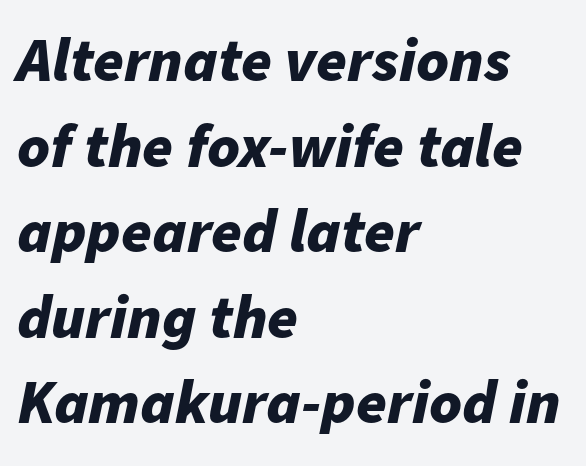
Q: Is the text bold? A: Yes.
Q: Is the text italic (slanted)? A: Yes, it leans right by about 11 degrees.
Q: Is the text underlined? A: No.
Q: How is the paragraph aligned? A: Left-aligned.
Q: Is the spacing between letters normal or unusually wide? A: Normal.
Q: Is the spacing between lines tight, normal or loose? A: Normal.
Q: Width (condensed, normal, or wide)? A: Normal.
Q: Stroke contrast? A: Low.
Q: x-height? A: Medium.
Q: Monospaced? A: No.
